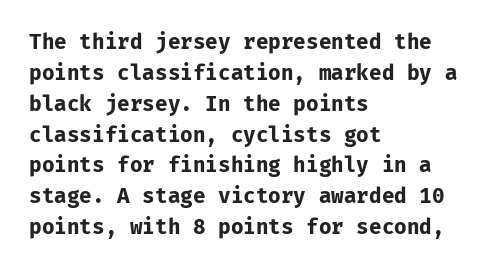
{"italic": "no", "bold": "yes", "underline": "no", "align": "left", "line_spacing": "normal", "line_spacing_ratio": 1.47, "letter_spacing": "normal", "letter_spacing_em": 0.0, "glyph_px": 21}
